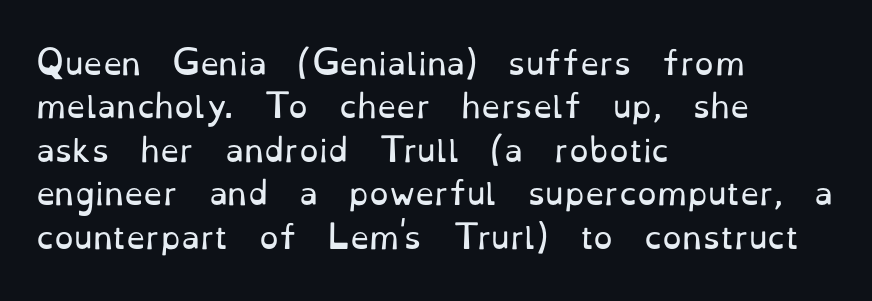
The image shows 31 px regular-weight type, upright; set left-aligned, normal line spacing (1.4x), normal letter spacing, not underlined; low stroke contrast and a small x-height.
